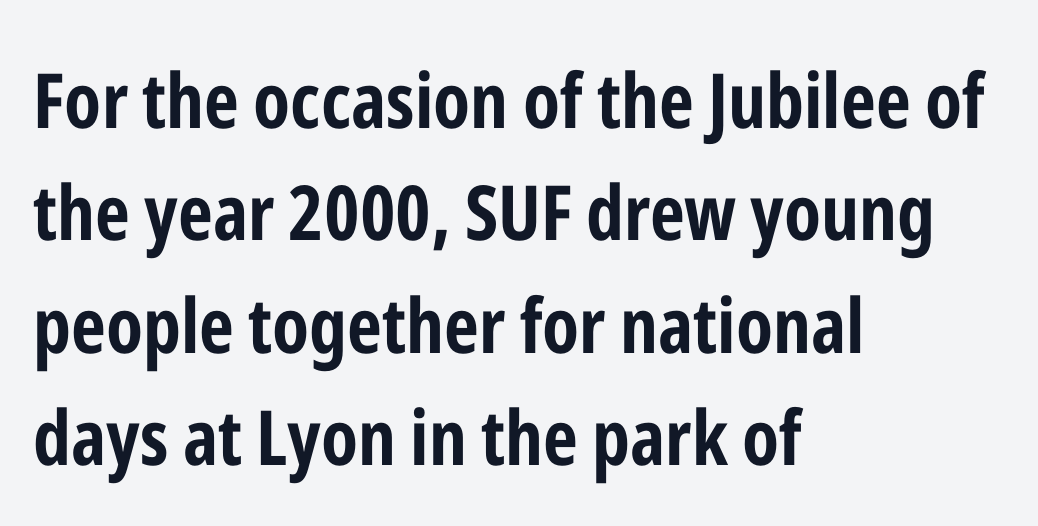
Q: Is the text bold? A: Yes.
Q: Is the text italic (slanted)? A: No, it is upright.
Q: Is the typeface a serif or a sans-serif typeface? A: Sans-serif.
Q: Is the text underlined? A: No.
Q: How is the paragraph aligned? A: Left-aligned.
Q: Is the spacing between letters normal or unusually wide? A: Normal.
Q: Is the spacing between lines tight, normal or loose? A: Normal.
Q: Width (condensed, normal, or wide)? A: Condensed.
Q: Stroke contrast? A: Low.
Q: x-height? A: Medium.
Q: Monospaced? A: No.
